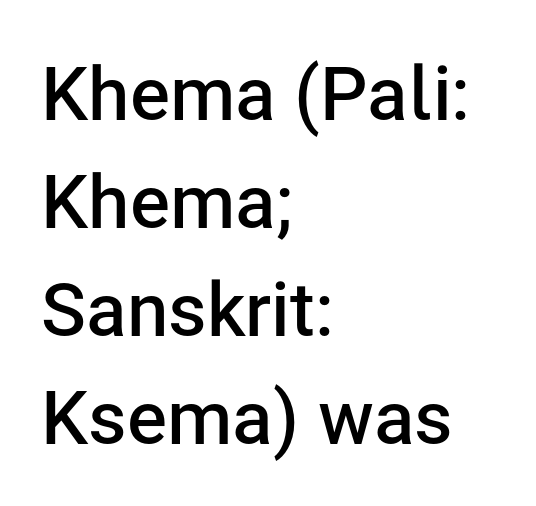
Q: Is the text bold? A: Semi-bold.
Q: Is the text italic (slanted)? A: No, it is upright.
Q: Is the typeface a serif or a sans-serif typeface? A: Sans-serif.
Q: Is the text underlined? A: No.
Q: How is the paragraph aligned? A: Left-aligned.
Q: Is the spacing between letters normal or unusually wide? A: Normal.
Q: Is the spacing between lines tight, normal or loose? A: Normal.
Q: Width (condensed, normal, or wide)? A: Normal.
Q: Stroke contrast? A: Low.
Q: x-height? A: Medium.
Q: Monospaced? A: No.
